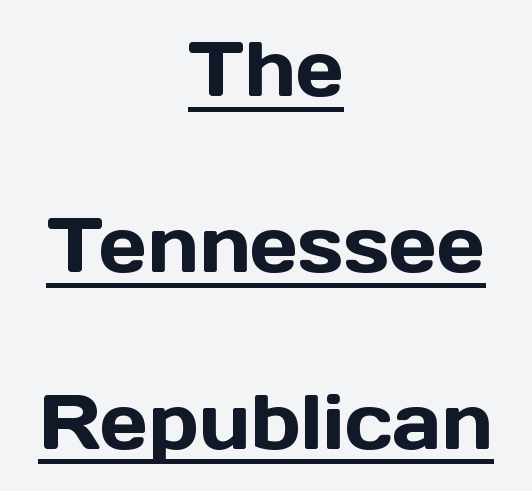
Q: Is the text italic (slanted)? A: No, it is upright.
Q: Is the typeface a serif or a sans-serif typeface? A: Sans-serif.
Q: Is the text underlined? A: Yes.
Q: How is the paragraph aligned? A: Centered.
Q: Is the spacing between letters normal or unusually wide? A: Normal.
Q: Is the spacing between lines tight, normal or loose? A: Loose.
Q: Width (condensed, normal, or wide)? A: Normal.
Q: x-height? A: Medium.
Q: Monospaced? A: No.
